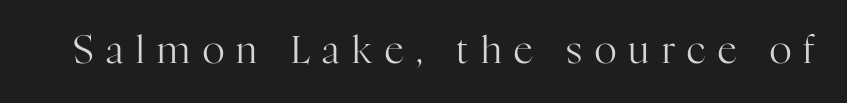
Q: Is the text bold? A: No.
Q: Is the text italic (slanted)? A: No, it is upright.
Q: Is the typeface a serif or a sans-serif typeface? A: Serif.
Q: Is the text underlined? A: No.
Q: Is the spacing between letters normal or unusually wide? A: Unusually wide.
Q: Width (condensed, normal, or wide)? A: Normal.
Q: Stroke contrast? A: High.
Q: x-height? A: Medium.
Q: Monospaced? A: No.
